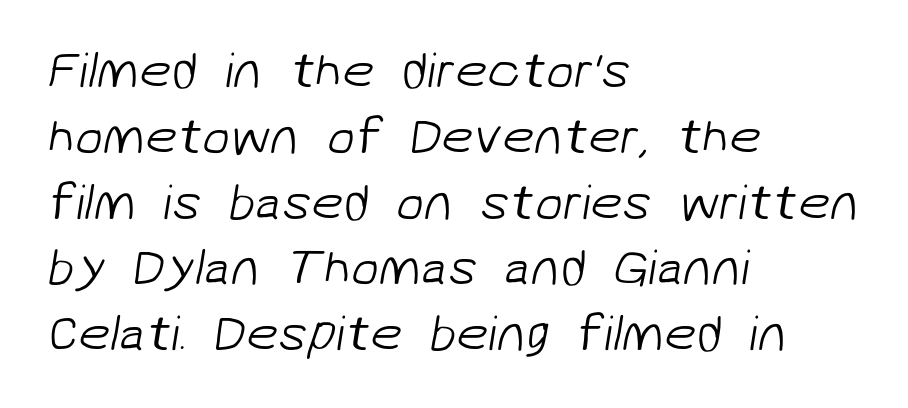
{"serif": "no", "bold": "no", "weight": "light", "width": "normal", "stroke_contrast": "low", "x_height": "medium", "monospaced": "no", "underline": "no", "align": "left", "line_spacing": "normal", "line_spacing_ratio": 1.29, "letter_spacing": "normal", "letter_spacing_em": 0.0, "glyph_px": 51}
